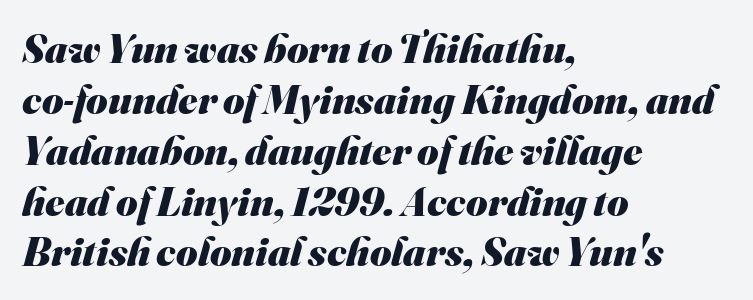
Q: Is the text bold? A: Yes.
Q: Is the typeface a serif or a sans-serif typeface? A: Sans-serif.
Q: Is the text underlined? A: No.
Q: How is the paragraph aligned? A: Left-aligned.
Q: Is the spacing between letters normal or unusually wide? A: Normal.
Q: Width (condensed, normal, or wide)? A: Normal.
Q: Stroke contrast? A: Medium.
Q: x-height? A: Small.
Q: Monospaced? A: No.
